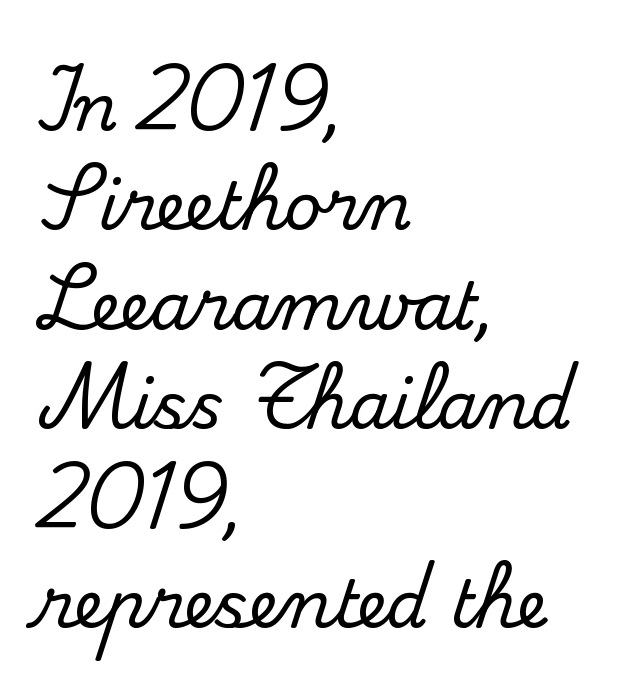
The image shows 65 px text type; set left-aligned, normal line spacing (1.53x), normal letter spacing, not underlined; medium stroke contrast and a small x-height.
